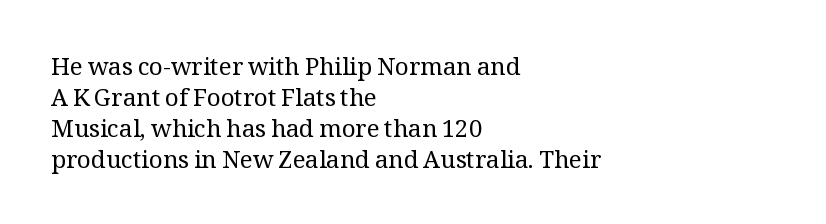
The image shows 24 px text type, upright; set left-aligned, normal line spacing (1.29x), normal letter spacing, not underlined.
